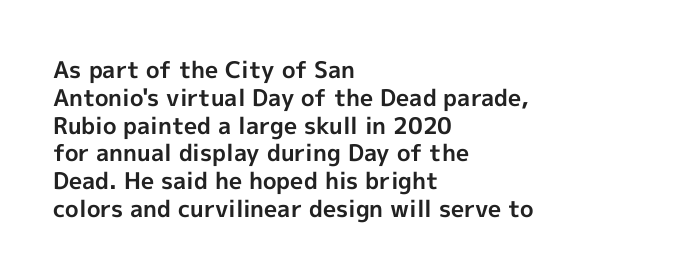
The image shows 23 px bold type, upright; set left-aligned, line spacing 1.21x, normal letter spacing, not underlined.
